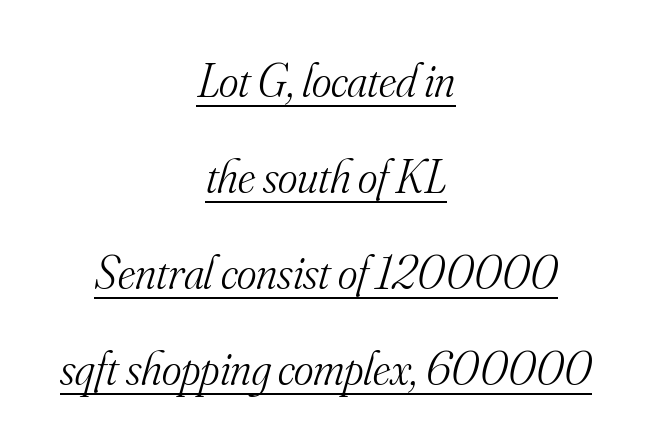
The image shows 47 px light serif type, italic (leaning right); set centered, loose line spacing (2.04x), normal letter spacing, underlined; medium stroke contrast and a small x-height.
